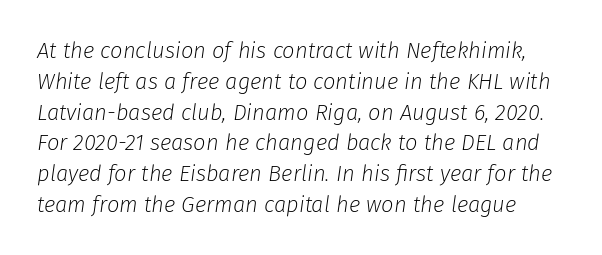
{"italic": "yes", "lean": "right", "slant_degrees": 8, "bold": "no", "underline": "no", "line_spacing": "normal", "line_spacing_ratio": 1.4, "letter_spacing": "normal", "letter_spacing_em": 0.0, "glyph_px": 22}
